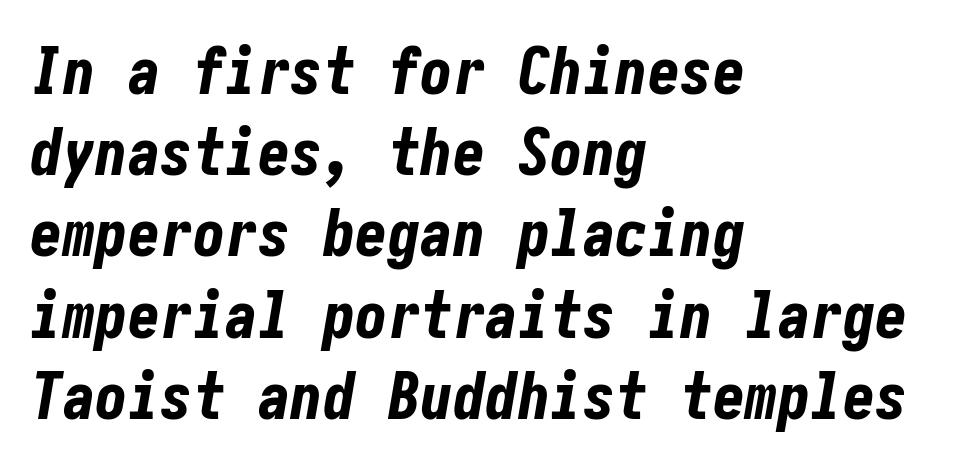
Q: Is the text bold? A: Yes.
Q: Is the text italic (slanted)? A: Yes, it leans right by about 10 degrees.
Q: Is the text underlined? A: No.
Q: How is the paragraph aligned? A: Left-aligned.
Q: Is the spacing between letters normal or unusually wide? A: Normal.
Q: Is the spacing between lines tight, normal or loose? A: Normal.
Q: Width (condensed, normal, or wide)? A: Condensed.
Q: Stroke contrast? A: Low.
Q: x-height? A: Medium.
